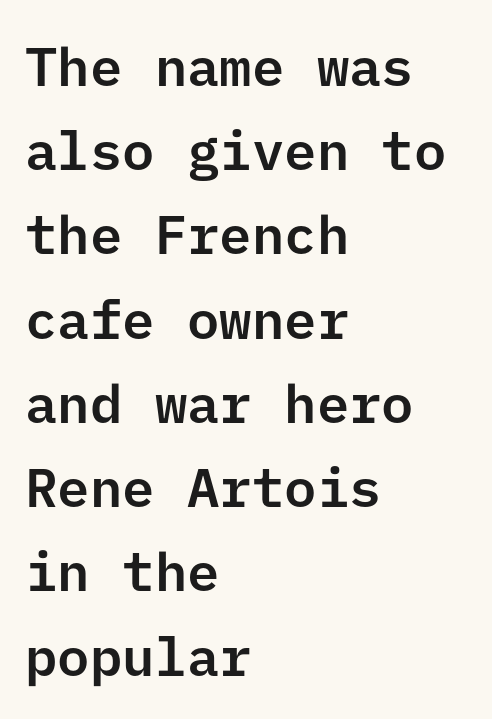
Q: Is the text italic (slanted)? A: No, it is upright.
Q: Is the typeface a serif or a sans-serif typeface? A: Sans-serif.
Q: Is the text underlined? A: No.
Q: How is the paragraph aligned? A: Left-aligned.
Q: Is the spacing between letters normal or unusually wide? A: Normal.
Q: Is the spacing between lines tight, normal or loose? A: Normal.
Q: Width (condensed, normal, or wide)? A: Normal.
Q: Stroke contrast? A: Low.
Q: x-height? A: Medium.
